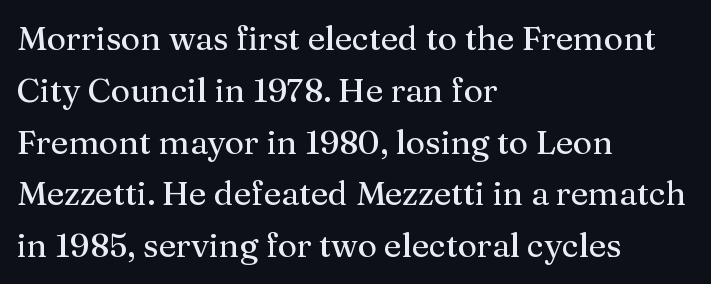
Q: Is the text italic (slanted)? A: No, it is upright.
Q: Is the typeface a serif or a sans-serif typeface? A: Serif.
Q: Is the text underlined? A: No.
Q: How is the paragraph aligned? A: Left-aligned.
Q: Is the spacing between letters normal or unusually wide? A: Normal.
Q: Is the spacing between lines tight, normal or loose? A: Normal.
Q: Width (condensed, normal, or wide)? A: Normal.
Q: Stroke contrast? A: Medium.
Q: x-height? A: Medium.
Q: Monospaced? A: No.
